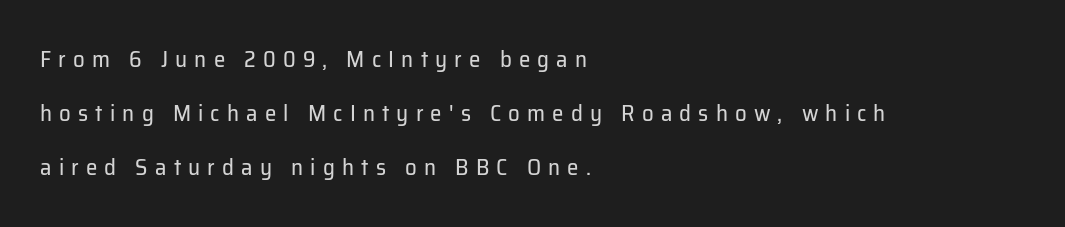
Q: Is the text bold? A: No.
Q: Is the text italic (slanted)? A: No, it is upright.
Q: Is the text underlined? A: No.
Q: How is the paragraph aligned? A: Left-aligned.
Q: Is the spacing between letters normal or unusually wide? A: Unusually wide.
Q: Is the spacing between lines tight, normal or loose? A: Loose.
